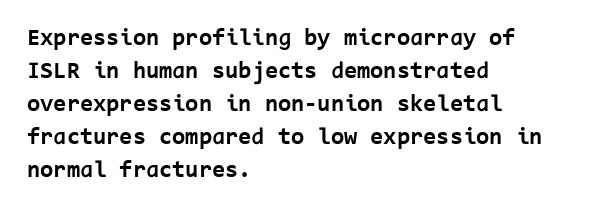
The image shows 24 px bold type, upright; set left-aligned, normal line spacing (1.37x), normal letter spacing, not underlined.
